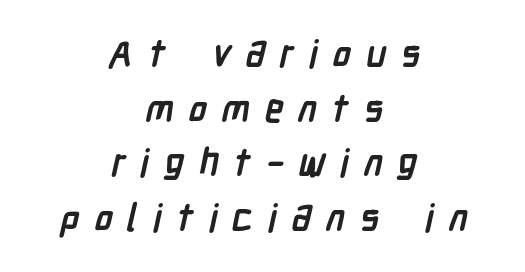
Q: Is the text bold? A: Yes.
Q: Is the typeface a serif or a sans-serif typeface? A: Sans-serif.
Q: Is the text underlined? A: No.
Q: How is the paragraph aligned? A: Centered.
Q: Is the spacing between letters normal or unusually wide? A: Unusually wide.
Q: Is the spacing between lines tight, normal or loose? A: Normal.
Q: Width (condensed, normal, or wide)? A: Condensed.
Q: Stroke contrast? A: Low.
Q: x-height? A: Medium.
Q: Monospaced? A: No.
